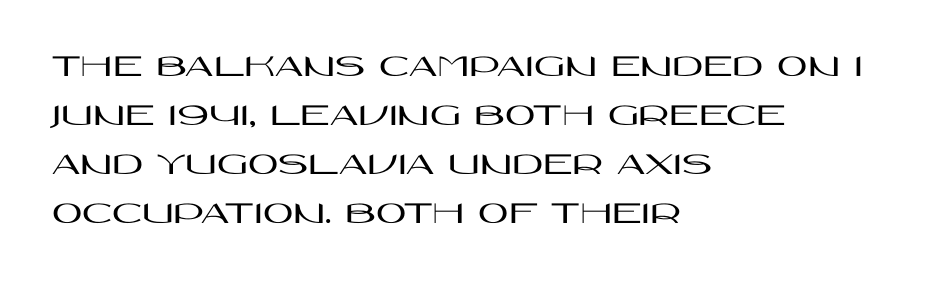
Q: Is the text italic (slanted)? A: No, it is upright.
Q: Is the typeface a serif or a sans-serif typeface? A: Sans-serif.
Q: Is the text underlined? A: No.
Q: How is the paragraph aligned? A: Left-aligned.
Q: Is the spacing between letters normal or unusually wide? A: Normal.
Q: Is the spacing between lines tight, normal or loose? A: Normal.
Q: Width (condensed, normal, or wide)? A: Wide.
Q: Stroke contrast? A: High.
Q: x-height? A: Large.
Q: Monospaced? A: No.
